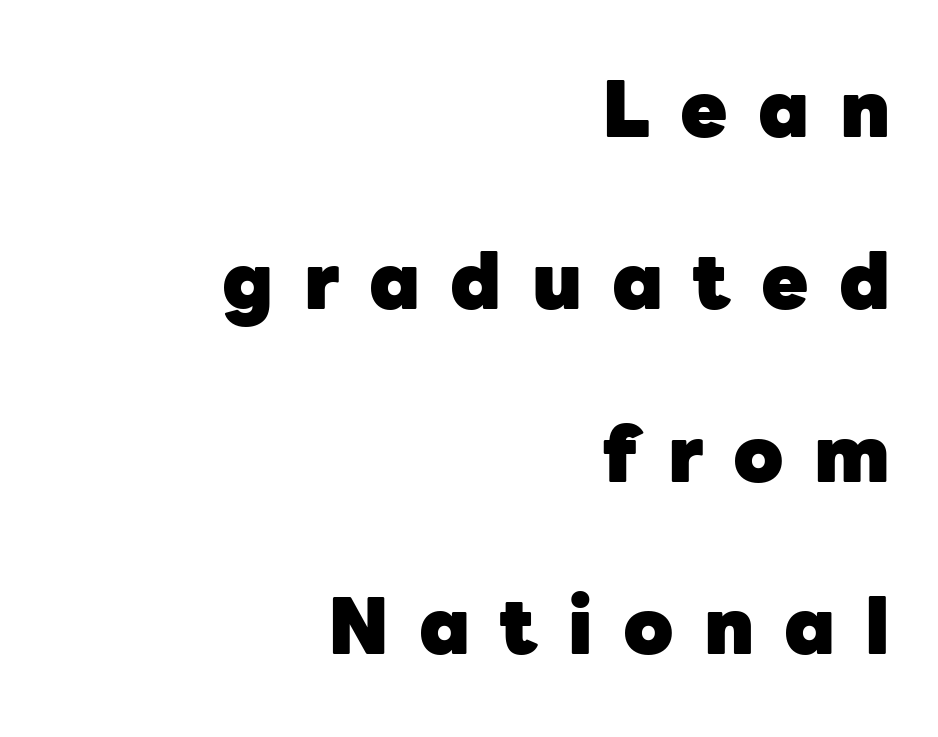
Horizontal bands of white between lines are thick stripes. Compared with typical body copy, the letter spacing here is much looser. Descender tails drop into unmarked territory. Layout note: lines flush right. The designer went with a sans here, leaving each stem footless. Character widths vary here, with narrow letters taking less room than wide ones.
